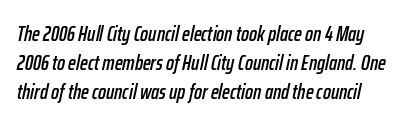
The gaps between neighbouring characters are ordinary and unremarkable. No word sits above an underline. Compared with ordinary roman type, these characters are visibly tilted. The line-height multiplier appears to be the usual default.
